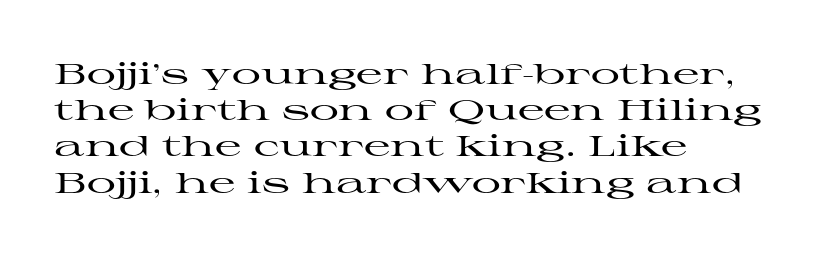
{"serif": "yes", "italic": "no", "width": "wide", "stroke_contrast": "high", "x_height": "medium", "monospaced": "no", "underline": "no", "align": "left", "line_spacing": "normal", "line_spacing_ratio": 1.25, "letter_spacing": "normal", "letter_spacing_em": 0.0, "glyph_px": 29}
